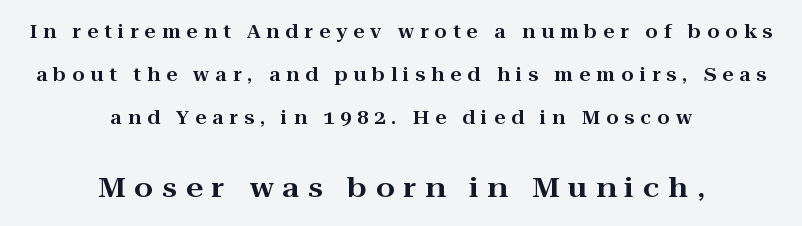
Q: Is the text italic (slanted)? A: No, it is upright.
Q: Is the text underlined? A: No.
Q: How is the paragraph aligned? A: Centered.
Q: Is the spacing between letters normal or unusually wide? A: Unusually wide.
Q: Is the spacing between lines tight, normal or loose? A: Loose.
Q: Which block of text is set in a larger size, the first (top) or the second (bottom)? A: The second (bottom) one.
